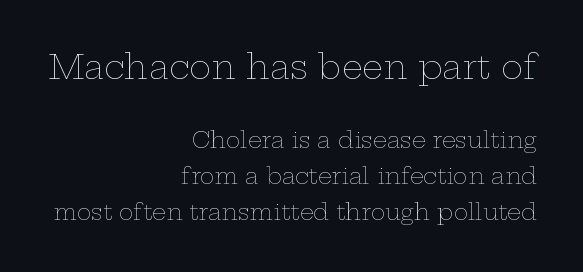
The image shows 33 px thin, wide type, upright; set right-aligned, normal line spacing (1.63x), normal letter spacing, not underlined; the first (top) block is 1.5x larger; low stroke contrast and a medium x-height.
